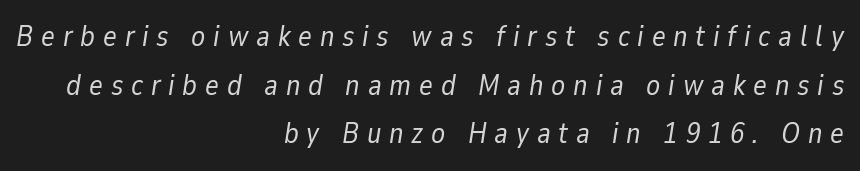
{"italic": "yes", "lean": "right", "slant_degrees": 9, "bold": "no", "weight": "regular", "width": "normal", "stroke_contrast": "low", "x_height": "medium", "monospaced": "no", "underline": "no", "align": "right", "line_spacing": "normal", "line_spacing_ratio": 1.68, "letter_spacing": "wide", "letter_spacing_em": 0.27, "glyph_px": 29}
